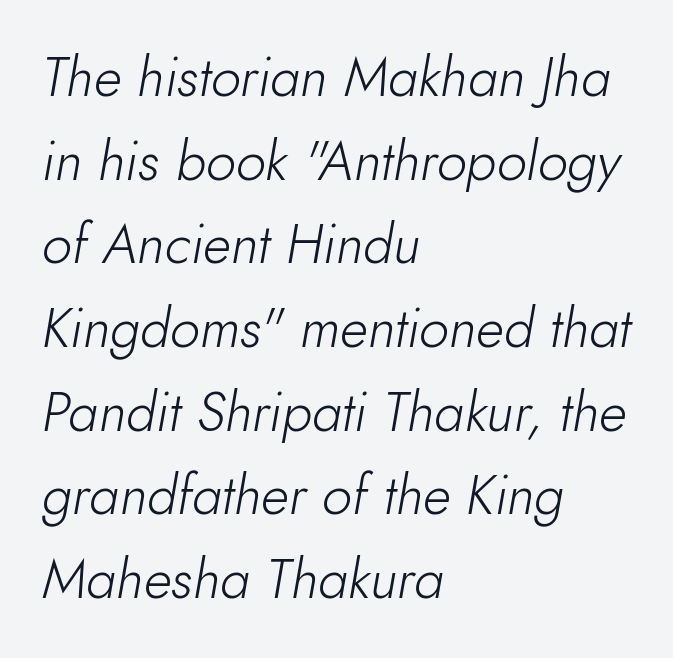
Spacing between characters is what you'd get straight out of the box. Line spacing here is normal. Spacing verdict: proportional, widths tailored to each character. The area under the type is left untouched. Caption: multi-line text, flush left, ragged right. Letters have the restrained weight of plain body copy at most.
